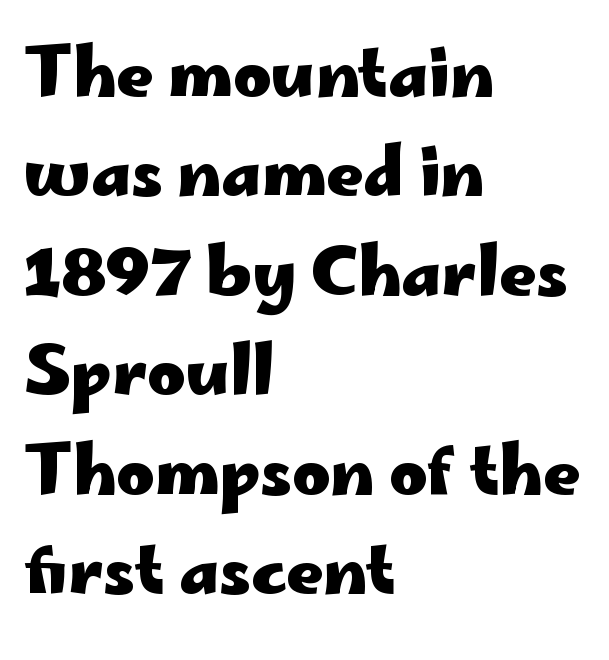
Q: Is the text bold? A: Yes.
Q: Is the text italic (slanted)? A: No, it is upright.
Q: Is the typeface a serif or a sans-serif typeface? A: Sans-serif.
Q: Is the text underlined? A: No.
Q: How is the paragraph aligned? A: Left-aligned.
Q: Is the spacing between letters normal or unusually wide? A: Normal.
Q: Is the spacing between lines tight, normal or loose? A: Normal.
Q: Width (condensed, normal, or wide)? A: Wide.
Q: Stroke contrast? A: Low.
Q: x-height? A: Small.
Q: Monospaced? A: No.
